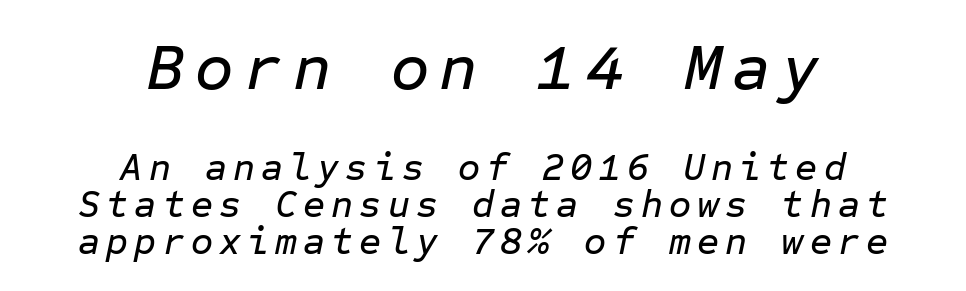
Q: Is the text italic (slanted)? A: Yes, it leans right by about 12 degrees.
Q: Is the text underlined? A: No.
Q: How is the paragraph aligned? A: Centered.
Q: Is the spacing between lines tight, normal or loose? A: Tight.
Q: Which block of text is set in a larger size, the first (top) or the second (bottom)? A: The first (top) one.
Q: Width (condensed, normal, or wide)? A: Normal.
Q: Stroke contrast? A: Low.
Q: x-height? A: Medium.
Q: Monospaced? A: Yes.
